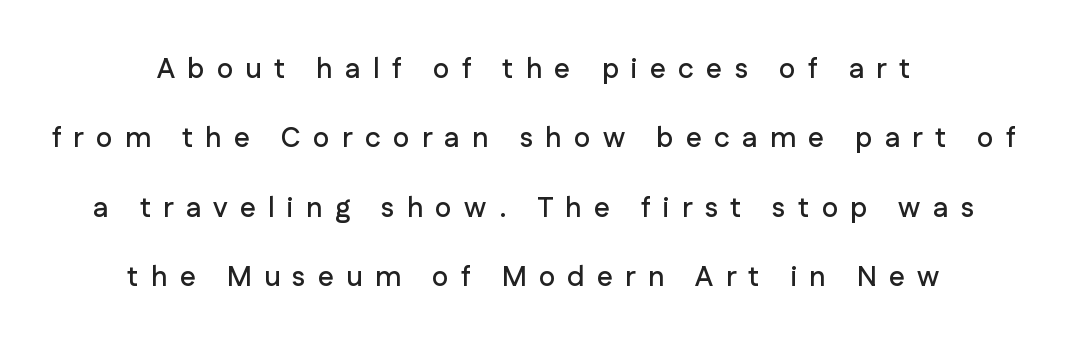
The image shows 28 px sans-serif type, upright; set centered, loose line spacing (2.48x), unusually wide letter spacing (+0.44 em), not underlined; low stroke contrast and a medium x-height.
